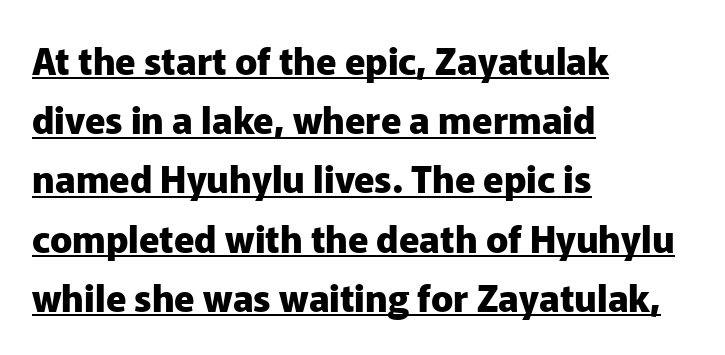
The image shows 37 px heavy sans-serif type, upright; set left-aligned, normal line spacing (1.6x), normal letter spacing, underlined; low stroke contrast and a medium x-height.
